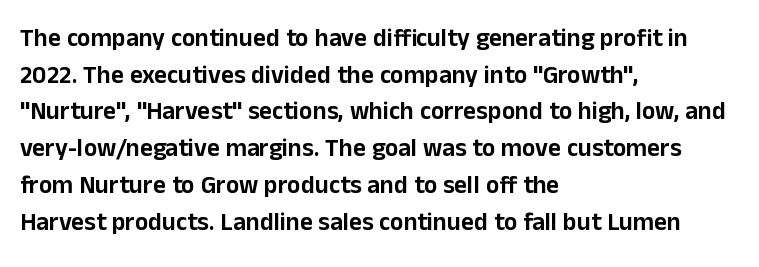
The image shows 25 px text type, upright; set left-aligned, normal line spacing (1.47x), normal letter spacing, not underlined.
